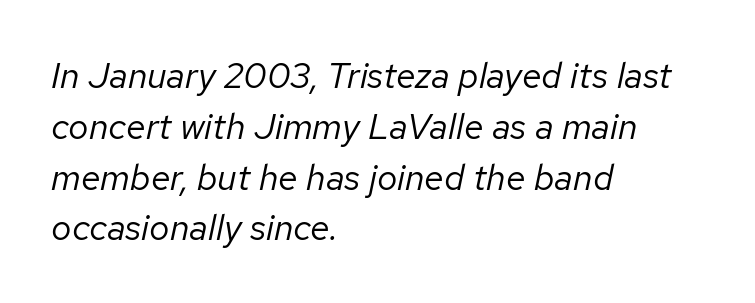
{"italic": "yes", "lean": "right", "slant_degrees": 12, "bold": "no", "weight": "regular", "width": "normal", "stroke_contrast": "low", "x_height": "medium", "monospaced": "no", "underline": "no", "align": "left", "line_spacing": "normal", "line_spacing_ratio": 1.41, "letter_spacing": "normal", "letter_spacing_em": 0.0, "glyph_px": 36}
